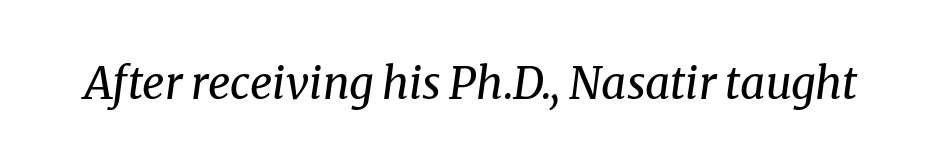
{"serif": "yes", "italic": "yes", "lean": "right", "slant_degrees": 8, "bold": "no", "weight": "regular", "width": "normal", "stroke_contrast": "medium", "x_height": "medium", "monospaced": "no", "underline": "no", "letter_spacing": "normal", "letter_spacing_em": 0.0, "glyph_px": 44}
